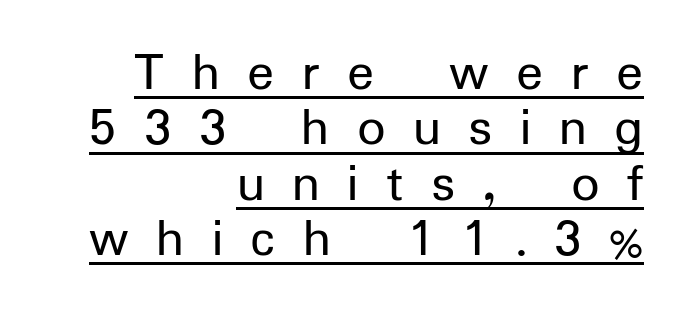
{"serif": "no", "italic": "no", "bold": "no", "weight": "regular", "width": "normal", "stroke_contrast": "low", "x_height": "medium", "monospaced": "no", "underline": "yes", "align": "right", "line_spacing": "tight", "line_spacing_ratio": 0.99, "letter_spacing": "wide", "letter_spacing_em": 0.49, "glyph_px": 56}
